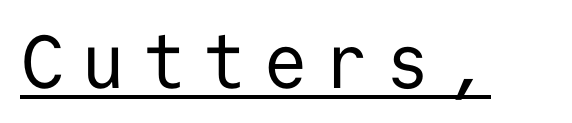
Caption: expanded tracking, letters set apart. The letters stand upright; this is a roman face. Weight: not bold — regular or lighter. A typesetter would call this monospace, since all characters share one set width. Serif or sans? Sans — the stroke terminals are bare. Honestly, the underline is the first thing you notice here.
